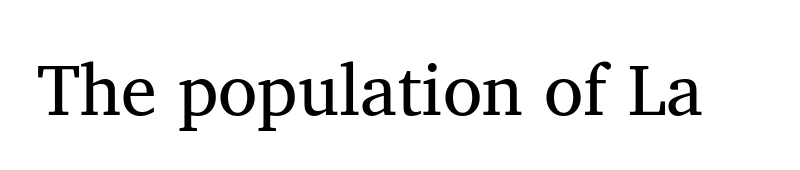
The image shows 72 px regular-weight serif type, upright; set normal letter spacing, not underlined; medium stroke contrast and a medium x-height.
